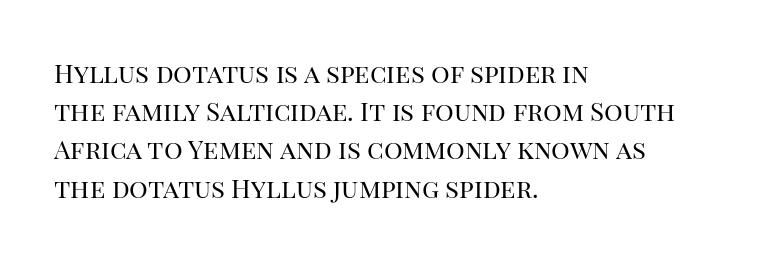
The image shows 26 px text type, upright; set left-aligned, normal line spacing (1.47x), normal letter spacing, not underlined.
